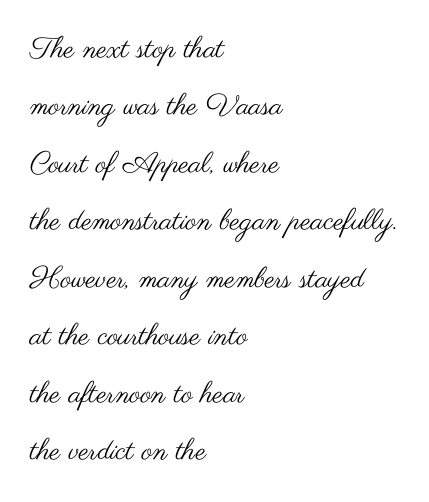
The rendering keeps characters at their native spacing. Anything drawn beneath the words? Only blank space. Character widths vary here, with narrow letters taking less room than wide ones. The space between consecutive lines is lavish. This reads as an unemphasized weight, regular at the heaviest.
